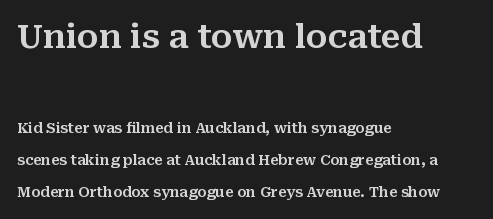
The image shows 33 px serif type, upright; set left-aligned, loose line spacing (2.31x), normal letter spacing, not underlined; the first (top) block is 2.36x larger; medium stroke contrast and a medium x-height.
